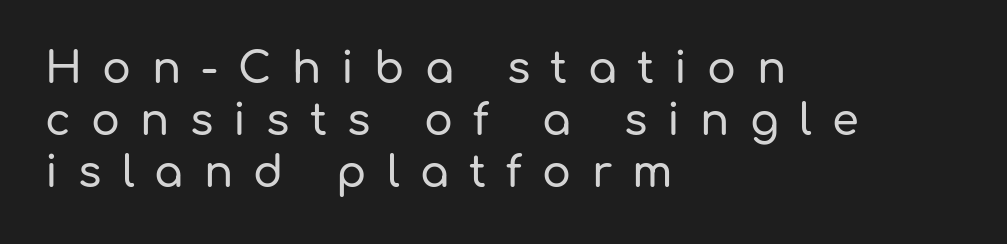
Q: Is the text italic (slanted)? A: No, it is upright.
Q: Is the typeface a serif or a sans-serif typeface? A: Sans-serif.
Q: Is the text underlined? A: No.
Q: How is the paragraph aligned? A: Left-aligned.
Q: Is the spacing between letters normal or unusually wide? A: Unusually wide.
Q: Width (condensed, normal, or wide)? A: Normal.
Q: Stroke contrast? A: Low.
Q: x-height? A: Medium.
Q: Monospaced? A: No.
